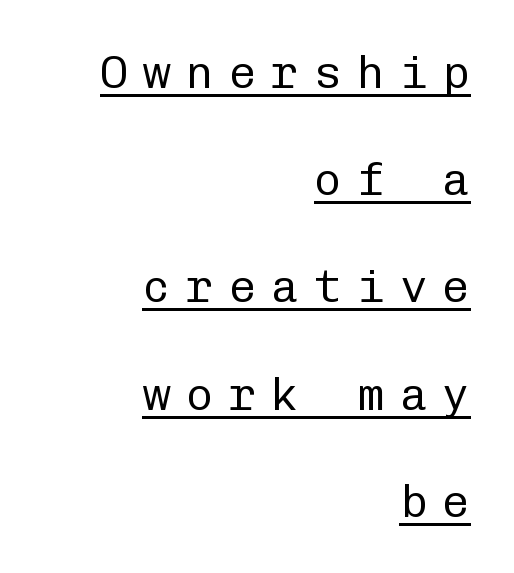
{"serif": "no", "italic": "no", "bold": "no", "weight": "regular", "width": "normal", "stroke_contrast": "low", "x_height": "medium", "monospaced": "yes", "underline": "yes", "align": "right", "line_spacing": "loose", "line_spacing_ratio": 2.33, "letter_spacing": "wide", "letter_spacing_em": 0.33, "glyph_px": 46}
